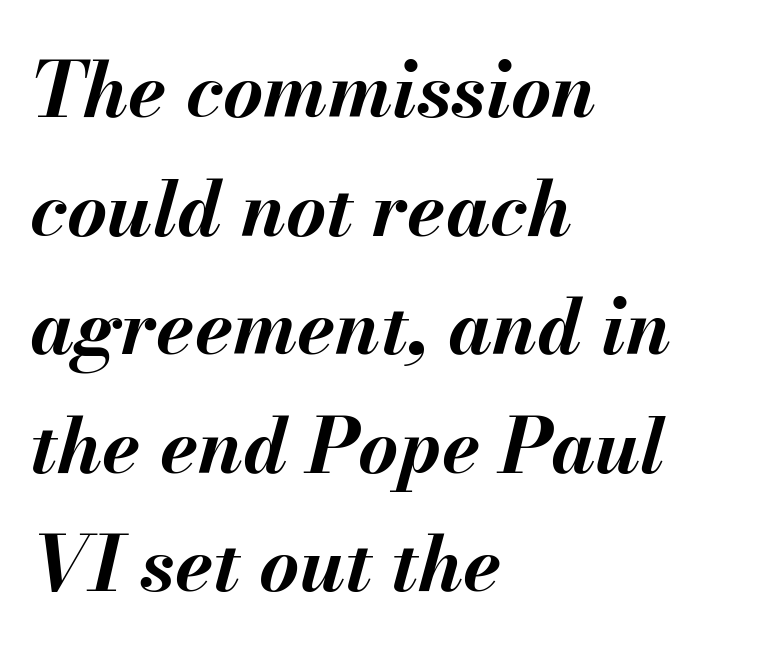
Slanted lettering throughout. Line beginnings align vertically; line endings do not. What's the leading like? Ordinary, nothing unusual. Notice how thick the strokes are: this is what a full bold looks like. Is this a fixed-width face? No — the glyphs have proportional, varying widths.
